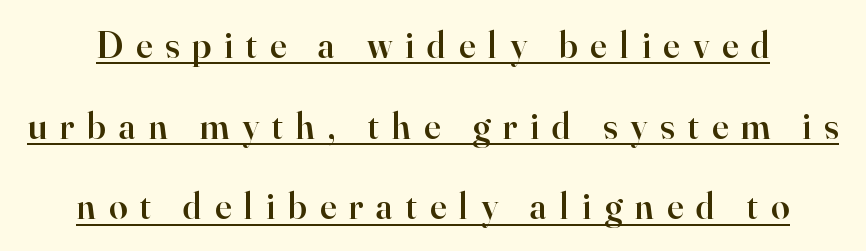
Widely set lines give the paragraph a tall, airy silhouette. Someone cranked the tracking dial way up on this one. This rendering features underlined lettering. Serifs: yes, visible at the terminals of the letterforms.
